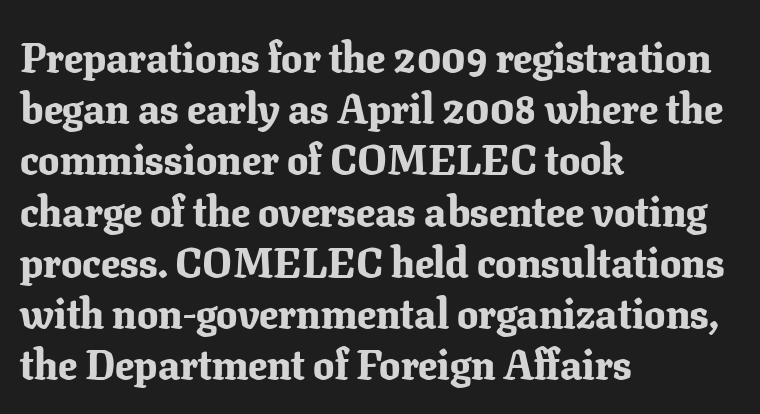
{"serif": "yes", "italic": "no", "bold": "yes", "weight": "bold", "width": "normal", "stroke_contrast": "low", "x_height": "medium", "monospaced": "no", "underline": "no", "align": "left", "line_spacing_ratio": 1.22, "letter_spacing": "normal", "letter_spacing_em": 0.0, "glyph_px": 42}
